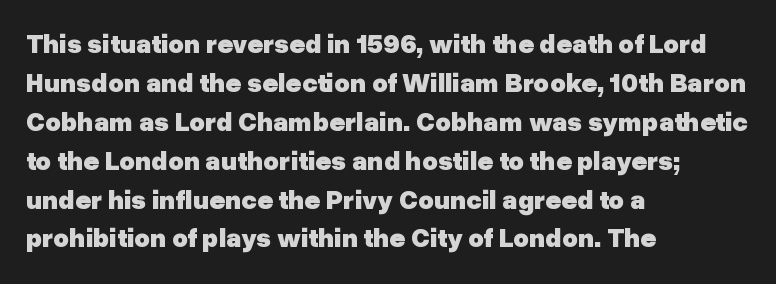
The image shows 27 px bold type, upright; set left-aligned, normal line spacing (1.44x), normal letter spacing, not underlined.
